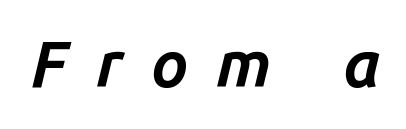
{"italic": "yes", "lean": "right", "slant_degrees": 14, "bold": "yes", "weight": "bold", "width": "normal", "stroke_contrast": "low", "x_height": "medium", "monospaced": "no", "underline": "no", "letter_spacing": "wide", "letter_spacing_em": 0.43, "glyph_px": 65}
